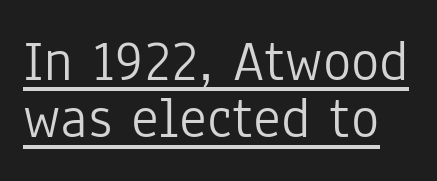
{"serif": "no", "italic": "no", "bold": "no", "weight": "light", "width": "condensed", "stroke_contrast": "low", "x_height": "medium", "monospaced": "no", "underline": "yes", "line_spacing": "tight", "line_spacing_ratio": 0.97, "letter_spacing": "normal", "letter_spacing_em": 0.0, "glyph_px": 59}
